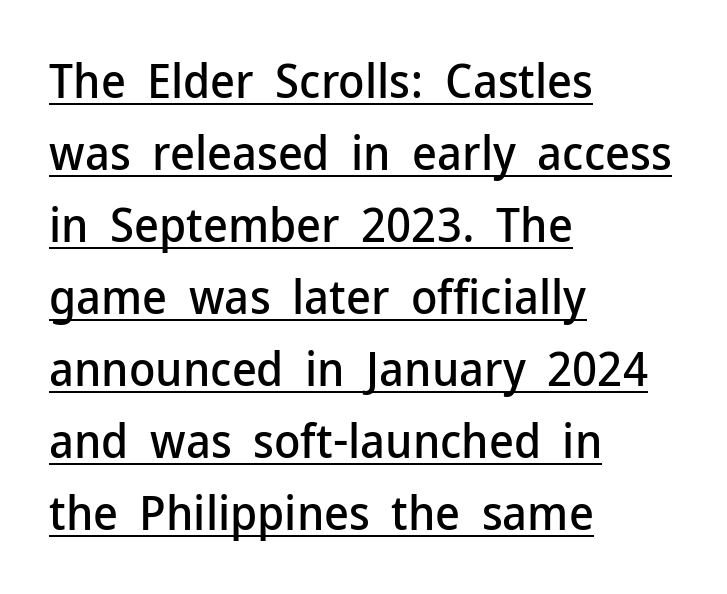
The image shows 48 px sans-serif type, upright; set left-aligned, normal line spacing (1.5x), normal letter spacing, underlined; low stroke contrast and a medium x-height.
